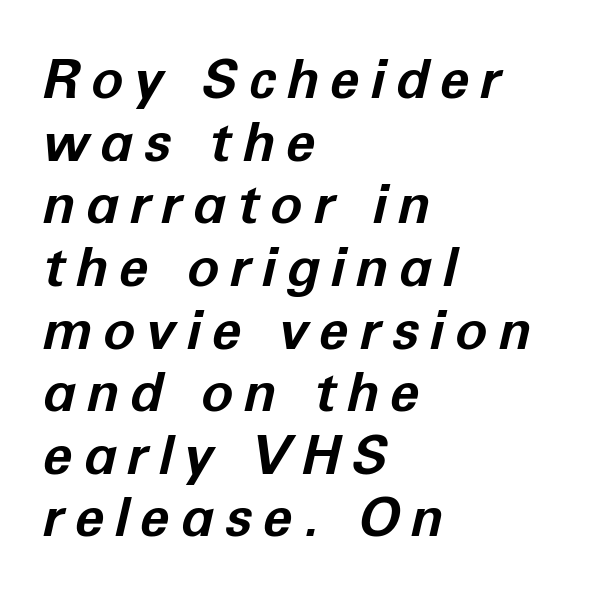
Q: Is the text bold? A: Yes.
Q: Is the text italic (slanted)? A: Yes, it leans right by about 12 degrees.
Q: Is the text underlined? A: No.
Q: How is the paragraph aligned? A: Left-aligned.
Q: Is the spacing between letters normal or unusually wide? A: Unusually wide.
Q: Width (condensed, normal, or wide)? A: Normal.
Q: Stroke contrast? A: Low.
Q: x-height? A: Medium.
Q: Monospaced? A: No.
